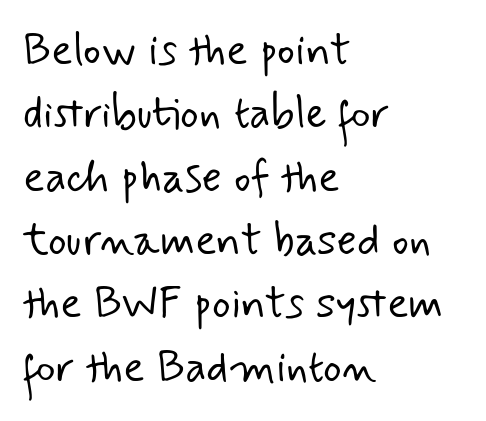
The rag falls on the right side of this text block. The font family rendered here belongs to the sans-serif group. The rows are spaced the way most documents space them. This sample has the flowing, uneven cadence of proportional lettering. Is the type heavy? It reads as light-to-regular instead. The rendering keeps characters at their native spacing.
